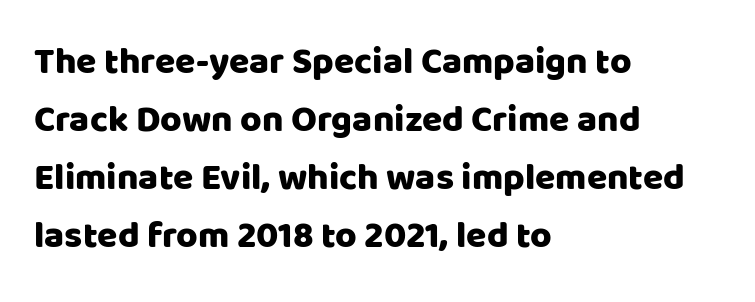
Q: Is the text italic (slanted)? A: No, it is upright.
Q: Is the typeface a serif or a sans-serif typeface? A: Sans-serif.
Q: Is the text underlined? A: No.
Q: How is the paragraph aligned? A: Left-aligned.
Q: Is the spacing between letters normal or unusually wide? A: Normal.
Q: Is the spacing between lines tight, normal or loose? A: Normal.
Q: Width (condensed, normal, or wide)? A: Normal.
Q: Stroke contrast? A: Low.
Q: x-height? A: Large.
Q: Monospaced? A: No.
